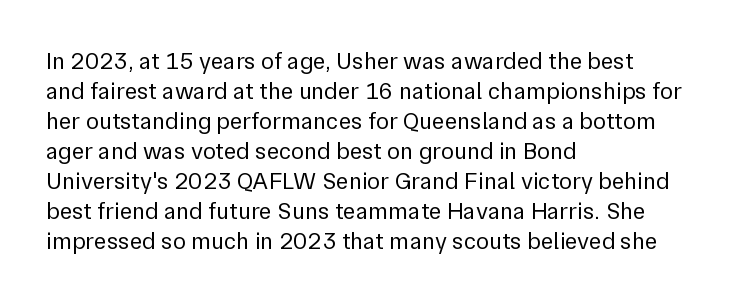
{"italic": "no", "bold": "no", "underline": "no", "align": "left", "line_spacing": "normal", "line_spacing_ratio": 1.25, "letter_spacing": "normal", "letter_spacing_em": 0.0, "glyph_px": 24}
